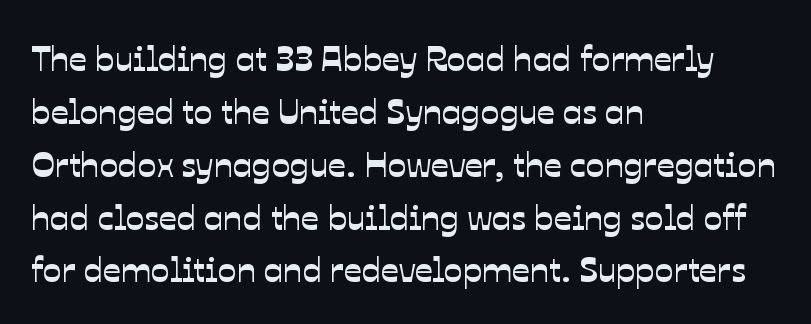
Line starts are locked; line ends wander. Characters follow at the spacing the type designer built in. Leading matches the norm, producing a regular column. Unmarked baselines from the first word to the last. The passage shown is typed in a proportional face where columns would drift. Stroke terminals: plain, sans-serif.
